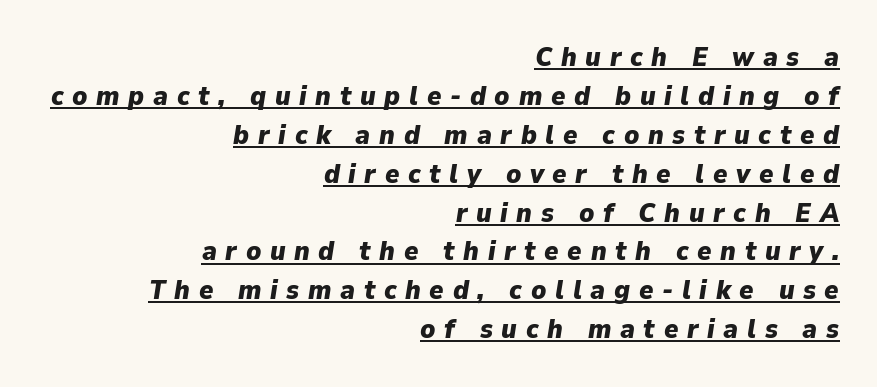
The image shows 27 px bold type, italic (leaning right); set right-aligned, normal line spacing (1.44x), unusually wide letter spacing (+0.32 em), underlined.
